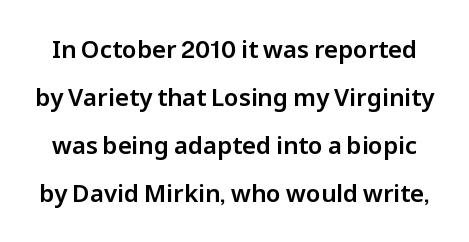
The image shows 24 px text type, upright; set loose line spacing (2.0x), normal letter spacing, not underlined.
